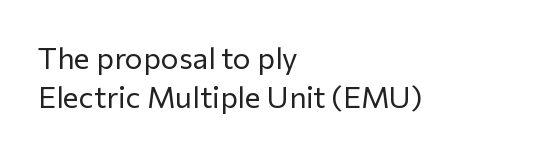
Q: Is the text bold? A: No.
Q: Is the text italic (slanted)? A: No, it is upright.
Q: Is the typeface a serif or a sans-serif typeface? A: Sans-serif.
Q: Is the text underlined? A: No.
Q: How is the paragraph aligned? A: Left-aligned.
Q: Is the spacing between letters normal or unusually wide? A: Normal.
Q: Is the spacing between lines tight, normal or loose? A: Normal.
Q: Width (condensed, normal, or wide)? A: Normal.
Q: Stroke contrast? A: Low.
Q: x-height? A: Medium.
Q: Monospaced? A: No.
